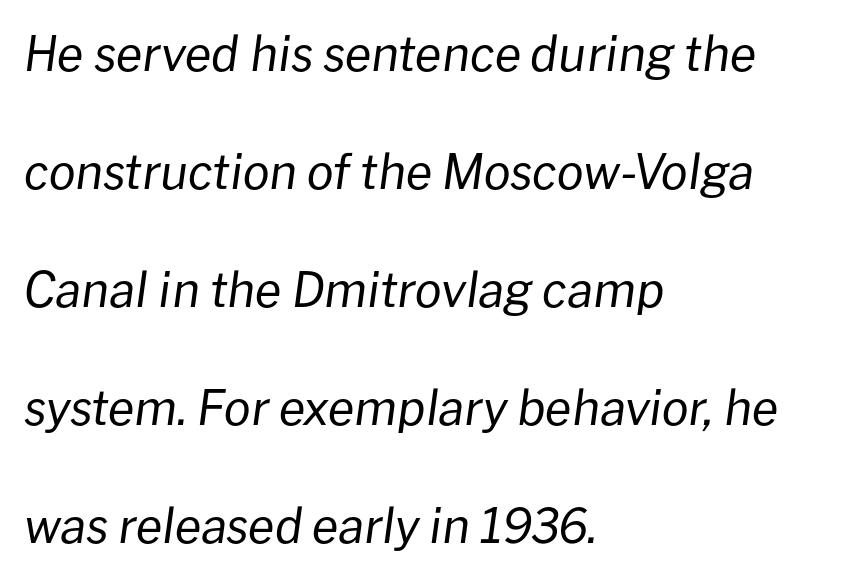
Honestly, there is no underline to notice here at all. Notice how the passage keeps a crisp vertical edge on the left only. Varying glyph widths throughout — classic text-font behaviour. Observe the lean: these are italic letterforms.
